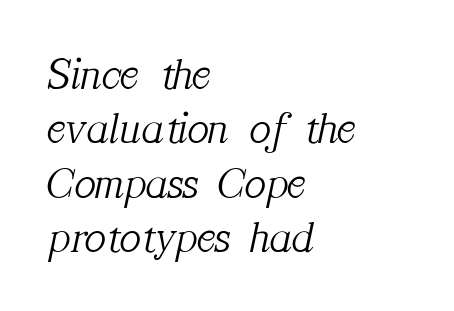
The type family on display is of the serif kind. The face used here is proportionally spaced, like ordinary book or web type. The area under the type is left untouched. Each line starts at the same left margin while the right side varies. On a weight scale, this lands at 450 or below.
